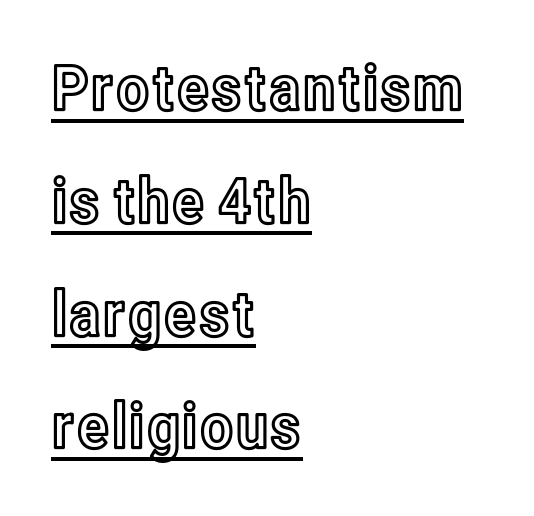
Alignment: flush left. The specimen reads as upright at a glance. Standard letterfit; no display-style spreading of the glyphs. The passage shown is underscored from start to finish.
